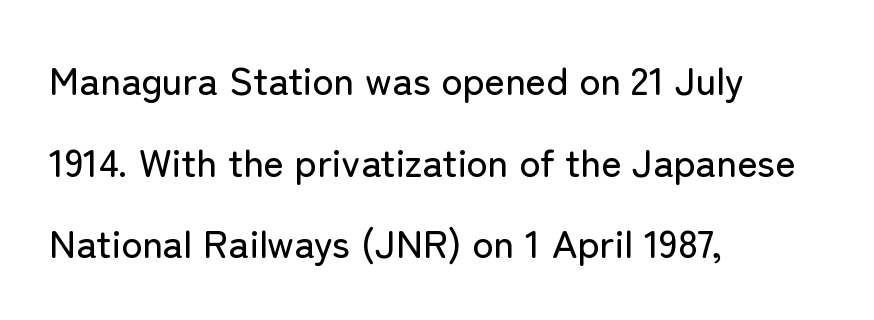
The image shows 39 px sans-serif type, upright; set left-aligned, loose line spacing (2.09x), normal letter spacing, not underlined; low stroke contrast and a medium x-height.
